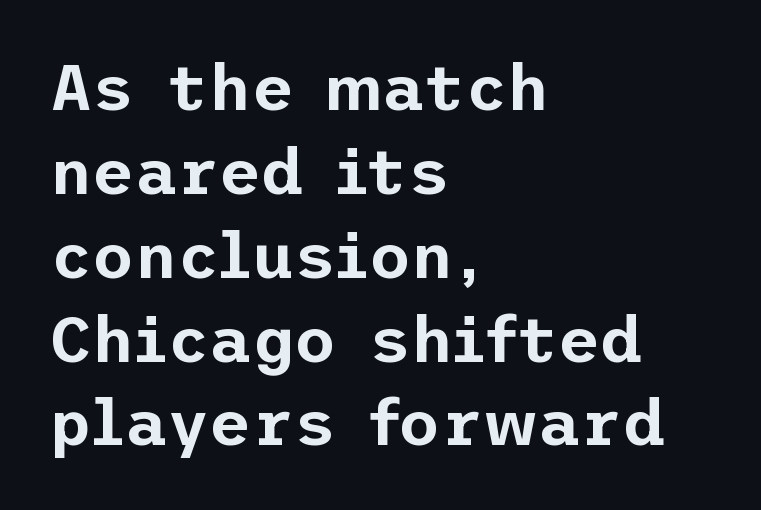
The image shows 65 px sans-serif type, upright; set left-aligned, normal line spacing (1.29x), normal letter spacing, not underlined; low stroke contrast and a medium x-height.
